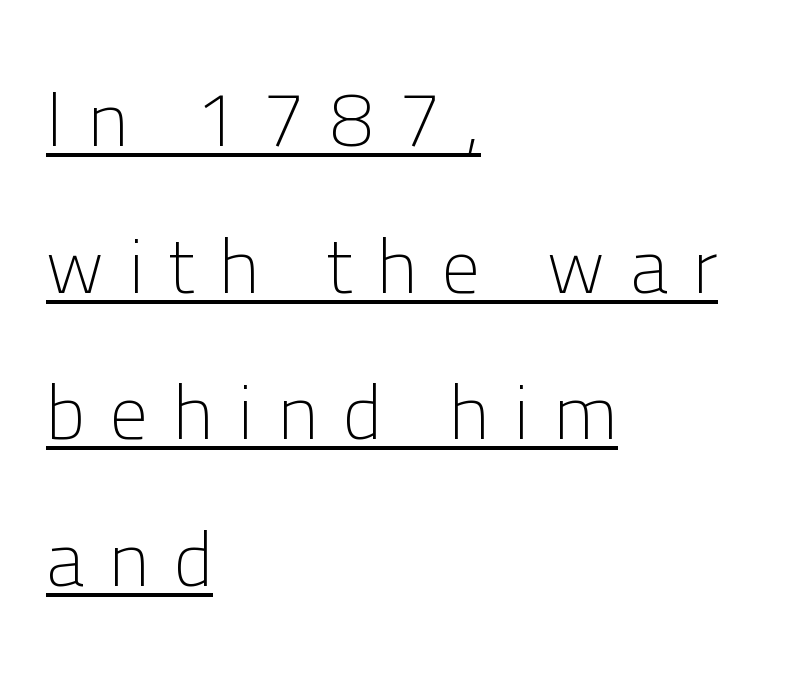
The image shows 76 px light sans-serif type, upright; set left-aligned, loose line spacing (1.93x), unusually wide letter spacing (+0.33 em), underlined; low stroke contrast and a medium x-height.
